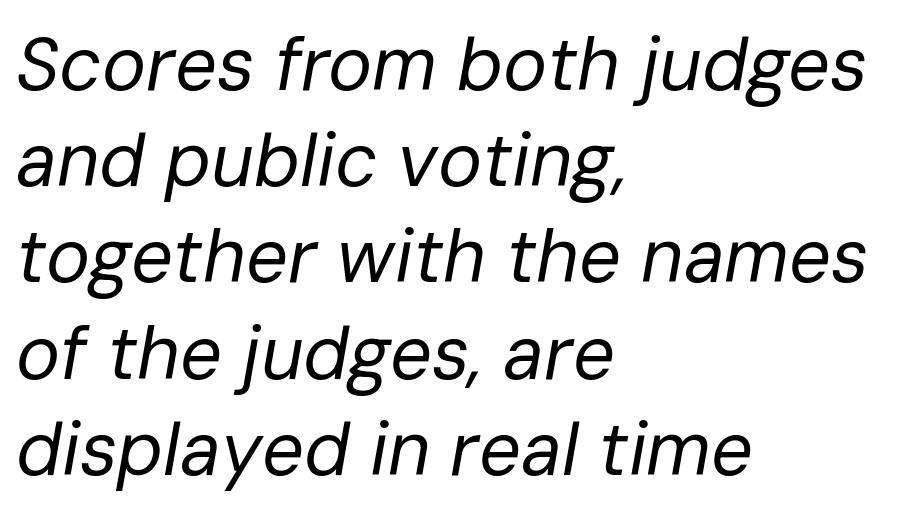
Slanted lettering throughout. Line spacing here is normal. Is the letter spacing exaggerated? No — it looks like the ordinary default. A bare baseline throughout the passage.
